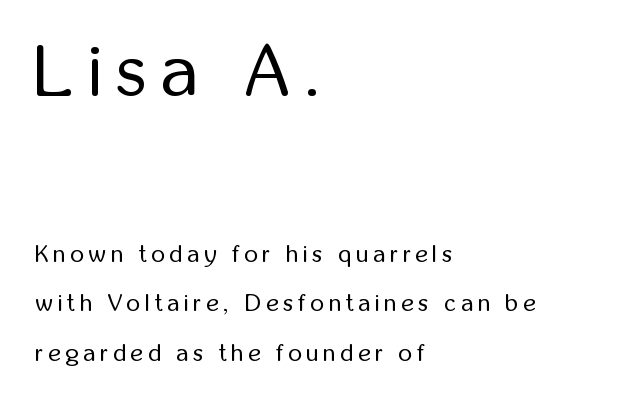
Q: Is the text bold? A: No.
Q: Is the text italic (slanted)? A: No, it is upright.
Q: Is the typeface a serif or a sans-serif typeface? A: Sans-serif.
Q: Is the text underlined? A: No.
Q: How is the paragraph aligned? A: Left-aligned.
Q: Is the spacing between letters normal or unusually wide? A: Unusually wide.
Q: Is the spacing between lines tight, normal or loose? A: Loose.
Q: Which block of text is set in a larger size, the first (top) or the second (bottom)? A: The first (top) one.
Q: Width (condensed, normal, or wide)? A: Condensed.
Q: Stroke contrast? A: Low.
Q: x-height? A: Medium.
Q: Monospaced? A: No.
